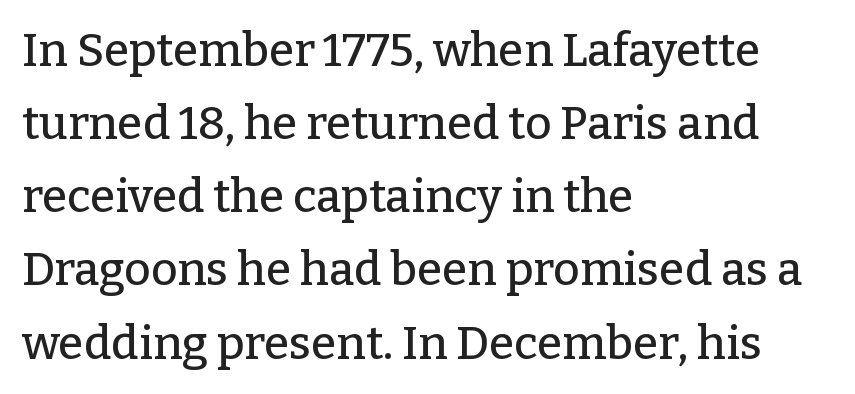
Q: Is the text italic (slanted)? A: No, it is upright.
Q: Is the typeface a serif or a sans-serif typeface? A: Serif.
Q: Is the text underlined? A: No.
Q: How is the paragraph aligned? A: Left-aligned.
Q: Is the spacing between letters normal or unusually wide? A: Normal.
Q: Is the spacing between lines tight, normal or loose? A: Normal.
Q: Width (condensed, normal, or wide)? A: Normal.
Q: Stroke contrast? A: Low.
Q: x-height? A: Medium.
Q: Monospaced? A: No.
